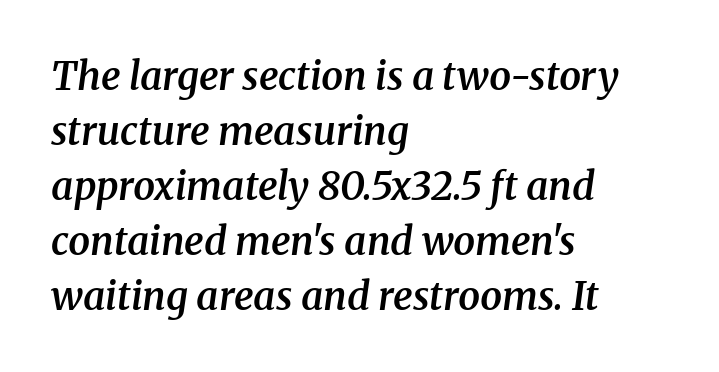
The image shows 39 px semibold serif type, italic (leaning right); set left-aligned, normal line spacing (1.41x), normal letter spacing, not underlined; medium stroke contrast and a medium x-height.
